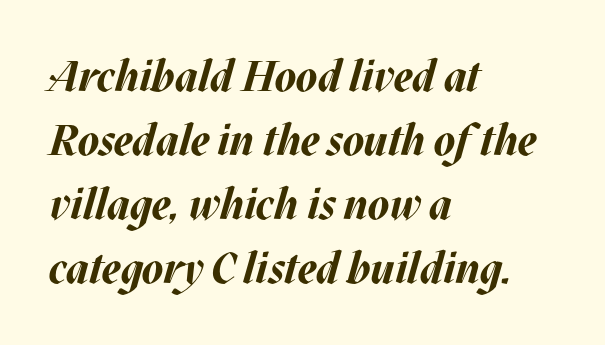
{"italic": "yes", "lean": "right", "slant_degrees": 17, "bold": "yes", "weight": "bold", "width": "normal", "stroke_contrast": "medium", "x_height": "large", "monospaced": "no", "underline": "no", "align": "left", "line_spacing": "normal", "line_spacing_ratio": 1.49, "letter_spacing": "normal", "letter_spacing_em": 0.0, "glyph_px": 43}
